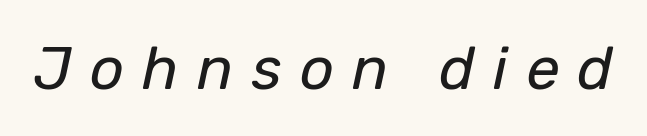
{"italic": "yes", "lean": "right", "slant_degrees": 12, "bold": "no", "weight": "regular", "width": "normal", "stroke_contrast": "low", "x_height": "medium", "monospaced": "no", "underline": "no", "letter_spacing": "wide", "letter_spacing_em": 0.3, "glyph_px": 60}
